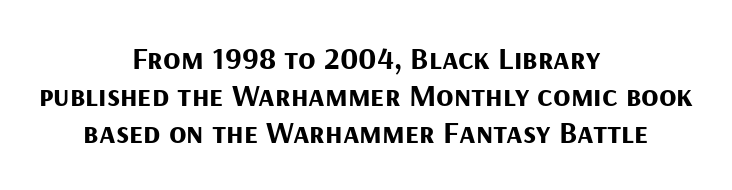
{"serif": "no", "italic": "no", "bold": "yes", "weight": "bold", "width": "normal", "stroke_contrast": "medium", "x_height": "medium", "monospaced": "no", "underline": "no", "align": "center", "line_spacing_ratio": 1.16, "letter_spacing": "normal", "letter_spacing_em": 0.0, "glyph_px": 32}
